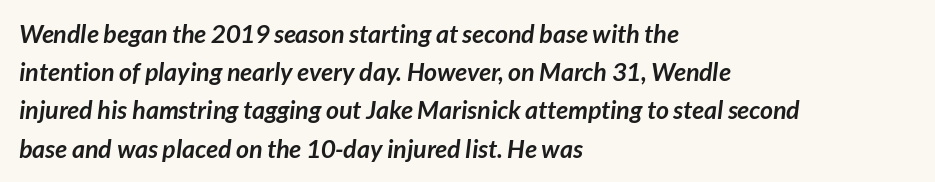
The typesetting leans heavy: a genuine bold. The ragged edge is on the right, which tells us the setting is flush left. Nobody touched the tracking dial on this one. Descenders hang freely into open space. How would I describe the line gaps? Plain and ordinary.
